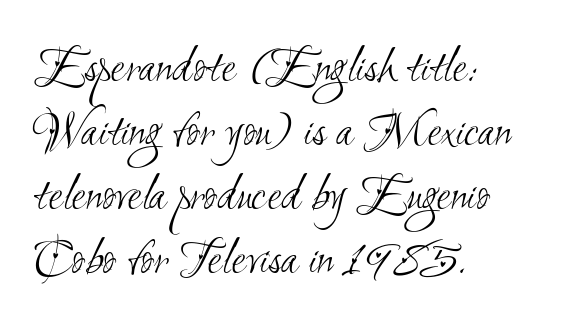
The image shows 52 px light, condensed sans-serif type; set left-aligned, line spacing 1.23x, normal letter spacing, not underlined; medium stroke contrast and a small x-height.
